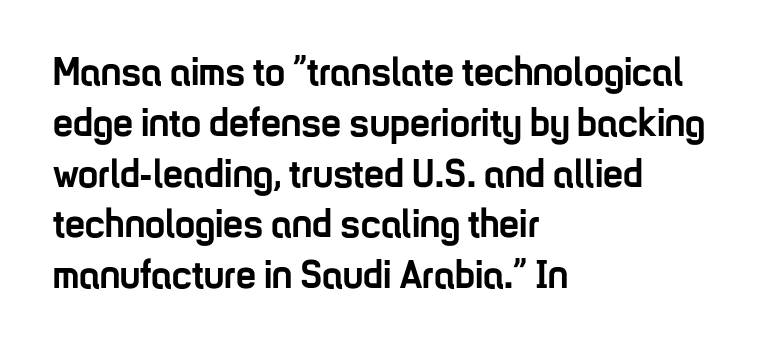
The image shows 40 px semibold, condensed sans-serif type, upright; set left-aligned, normal line spacing (1.27x), normal letter spacing, not underlined; low stroke contrast and a medium x-height.
